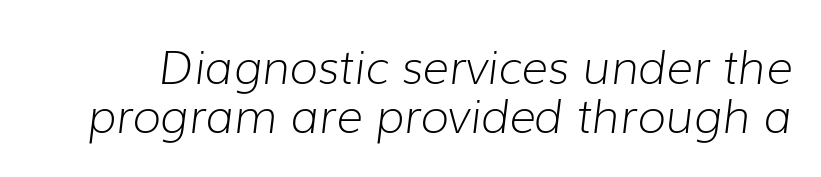
The image shows 46 px light type, italic (leaning right); set tight line spacing (1.07x), normal letter spacing, not underlined; low stroke contrast and a medium x-height.
